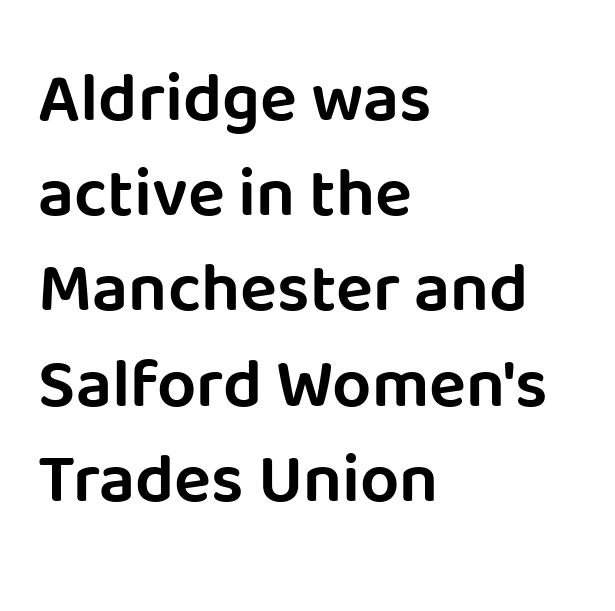
The paragraph shown leans on its left margin. Regarding leading, the lines here are spaced in the standard way. Here the glyphs are tracked normally, forming tight word shapes. If you drew a line through each stem, it would be perfectly vertical. Proportional: the letters do not fall into vertical columns. The words here are not underlined.
